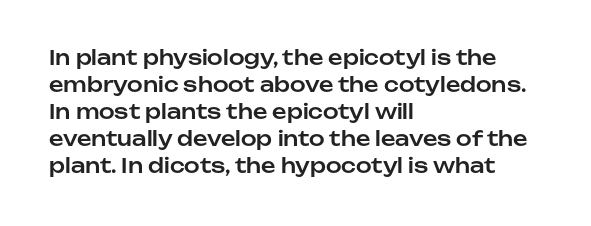
Q: Is the text italic (slanted)? A: No, it is upright.
Q: Is the text underlined? A: No.
Q: How is the paragraph aligned? A: Left-aligned.
Q: Is the spacing between letters normal or unusually wide? A: Normal.
Q: Is the spacing between lines tight, normal or loose? A: Normal.
